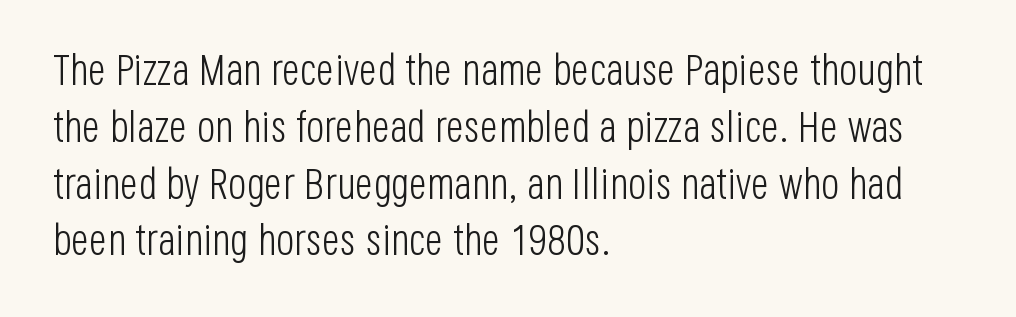
The image shows 43 px light, condensed sans-serif type, upright; set left-aligned, normal line spacing (1.32x), normal letter spacing, not underlined; low stroke contrast and a large x-height.
